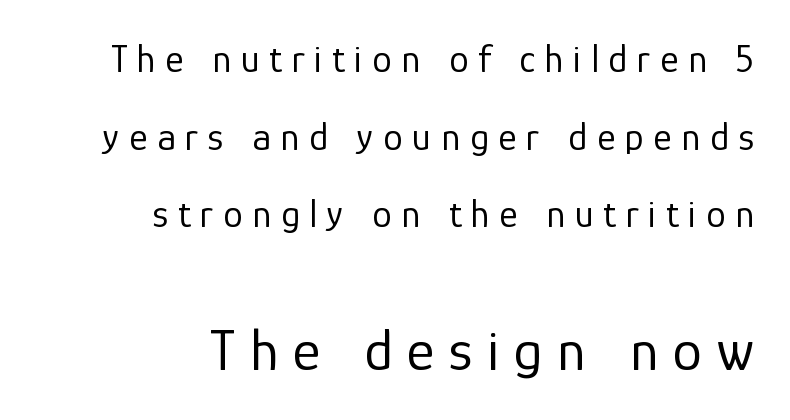
The image shows 59 px regular-weight sans-serif type, upright; set right-aligned, loose line spacing (1.99x), unusually wide letter spacing (+0.25 em), not underlined; the second (bottom) block is 1.51x larger; low stroke contrast and a medium x-height.
